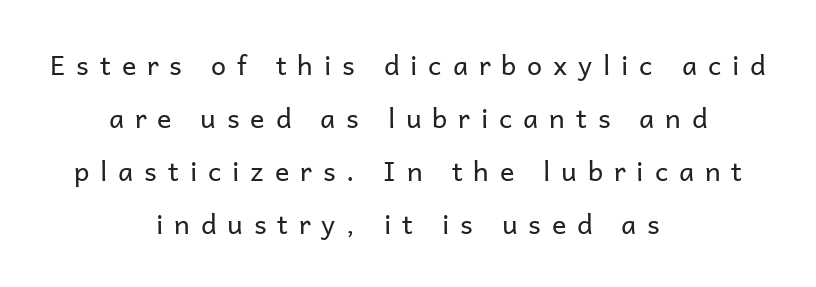
The image shows 27 px text type, upright; set centered, loose line spacing (1.96x), unusually wide letter spacing (+0.4 em), not underlined.
